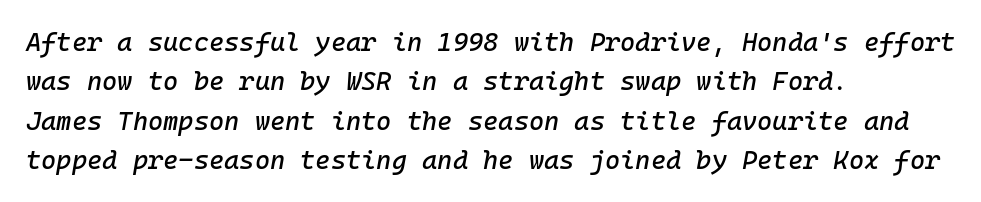
Q: Is the text italic (slanted)? A: Yes, it leans right by about 10 degrees.
Q: Is the text underlined? A: No.
Q: How is the paragraph aligned? A: Left-aligned.
Q: Is the spacing between letters normal or unusually wide? A: Normal.
Q: Is the spacing between lines tight, normal or loose? A: Normal.
